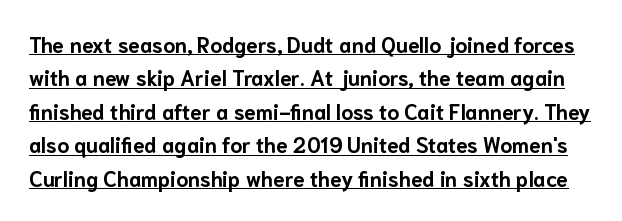
The image shows 21 px bold type, upright; set normal line spacing (1.59x), normal letter spacing, underlined.
